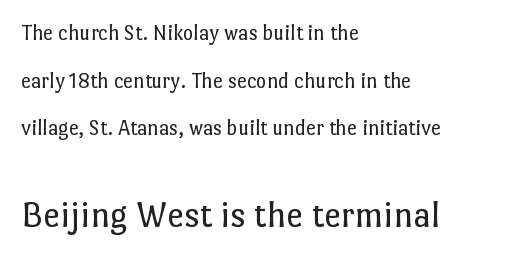
Q: Is the text bold? A: No.
Q: Is the text italic (slanted)? A: No, it is upright.
Q: Is the text underlined? A: No.
Q: How is the paragraph aligned? A: Left-aligned.
Q: Is the spacing between letters normal or unusually wide? A: Normal.
Q: Is the spacing between lines tight, normal or loose? A: Loose.
Q: Which block of text is set in a larger size, the first (top) or the second (bottom)? A: The second (bottom) one.
Q: Width (condensed, normal, or wide)? A: Normal.
Q: Stroke contrast? A: Low.
Q: x-height? A: Medium.
Q: Monospaced? A: No.
